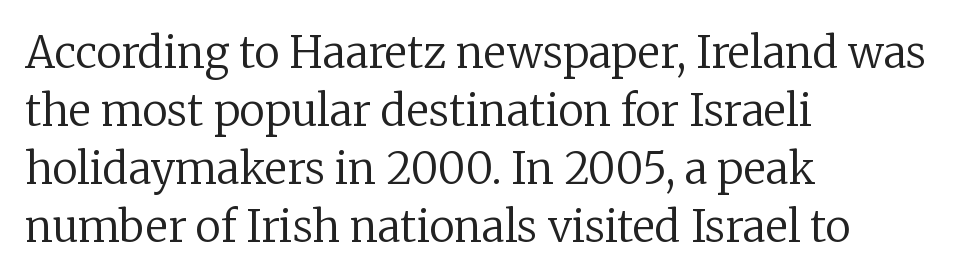
Q: Is the text bold? A: No.
Q: Is the text italic (slanted)? A: No, it is upright.
Q: Is the typeface a serif or a sans-serif typeface? A: Serif.
Q: Is the text underlined? A: No.
Q: How is the paragraph aligned? A: Left-aligned.
Q: Is the spacing between letters normal or unusually wide? A: Normal.
Q: Is the spacing between lines tight, normal or loose? A: Normal.
Q: Width (condensed, normal, or wide)? A: Normal.
Q: Stroke contrast? A: Low.
Q: x-height? A: Medium.
Q: Monospaced? A: No.
